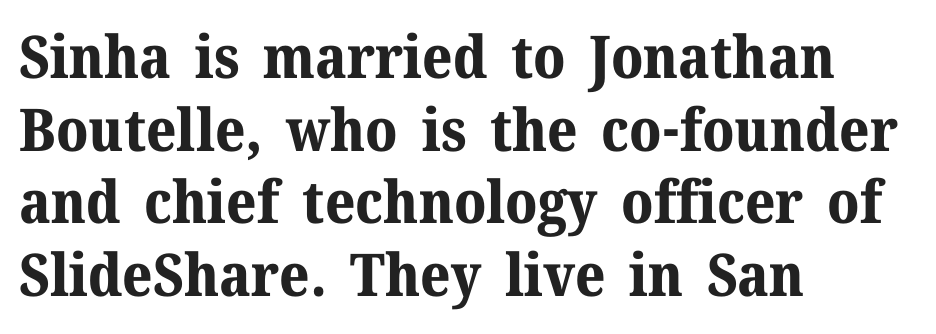
Q: Is the text bold? A: Yes.
Q: Is the text italic (slanted)? A: No, it is upright.
Q: Is the typeface a serif or a sans-serif typeface? A: Serif.
Q: Is the text underlined? A: No.
Q: How is the paragraph aligned? A: Left-aligned.
Q: Is the spacing between letters normal or unusually wide? A: Normal.
Q: Width (condensed, normal, or wide)? A: Normal.
Q: Stroke contrast? A: Medium.
Q: x-height? A: Medium.
Q: Monospaced? A: No.
